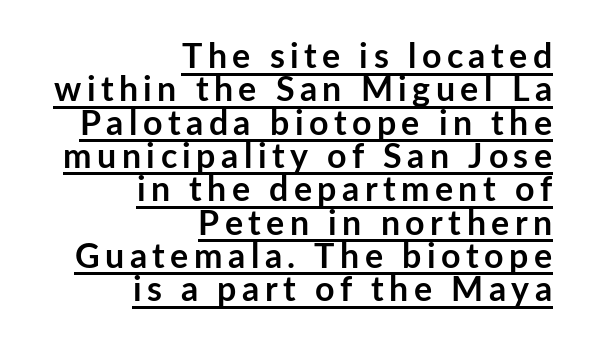
The image shows 34 px semibold sans-serif type, upright; set right-aligned, tight line spacing (0.98x), underlined; low stroke contrast and a medium x-height.
